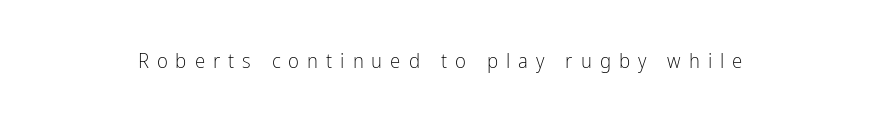
{"italic": "no", "bold": "no", "underline": "no", "letter_spacing": "wide", "letter_spacing_em": 0.38, "glyph_px": 21}
